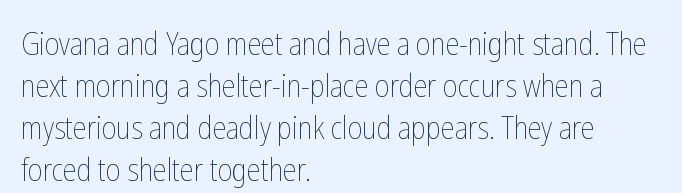
Line beginnings align vertically; line endings do not. Unlike italic type, these characters show no tilt at all. A clean baseline with only descenders dipping below it. The gaps between neighbouring characters are ordinary and unremarkable.
